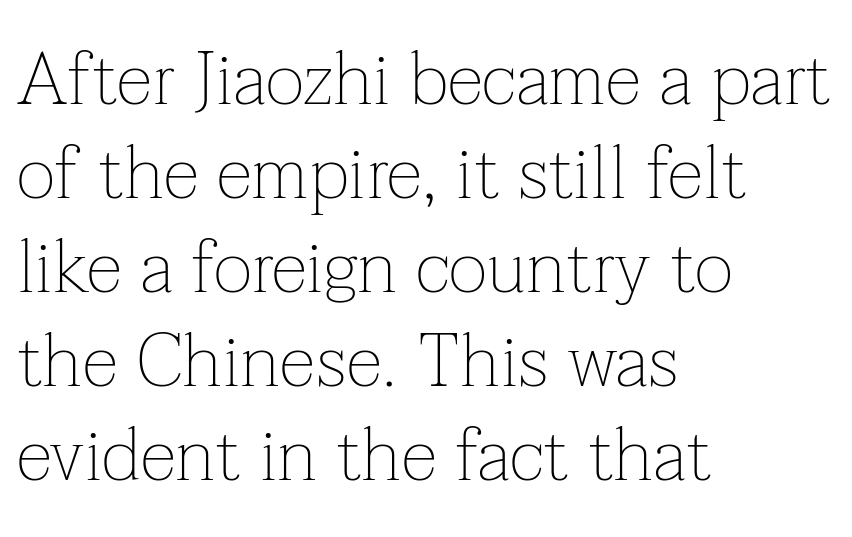
The image shows 74 px thin serif type, upright; set left-aligned, normal line spacing (1.27x), normal letter spacing, not underlined; low stroke contrast and a medium x-height.
